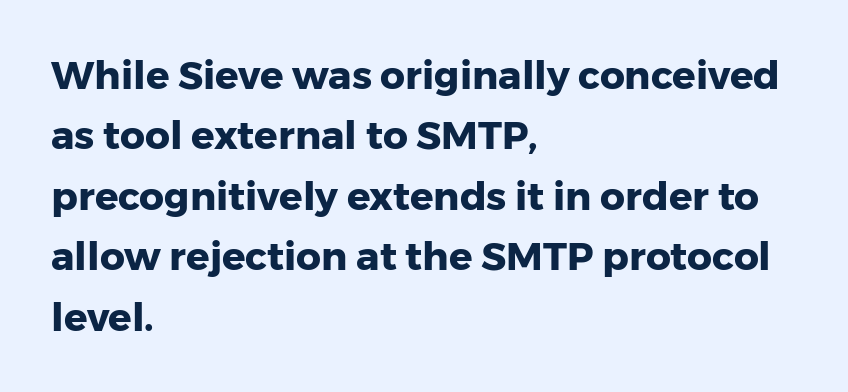
Q: Is the text bold? A: Yes.
Q: Is the text italic (slanted)? A: No, it is upright.
Q: Is the typeface a serif or a sans-serif typeface? A: Sans-serif.
Q: Is the text underlined? A: No.
Q: How is the paragraph aligned? A: Left-aligned.
Q: Is the spacing between letters normal or unusually wide? A: Normal.
Q: Is the spacing between lines tight, normal or loose? A: Normal.
Q: Width (condensed, normal, or wide)? A: Normal.
Q: Stroke contrast? A: Low.
Q: x-height? A: Medium.
Q: Monospaced? A: No.
